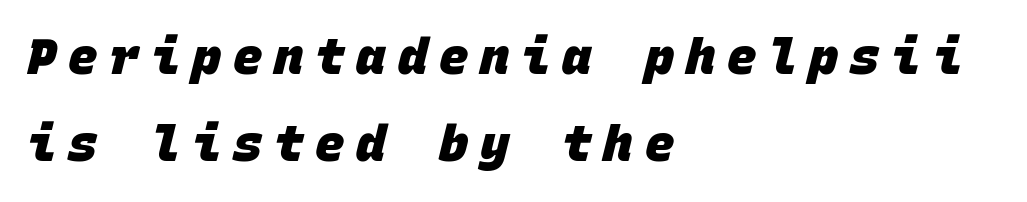
Q: Is the text bold? A: Yes.
Q: Is the typeface a serif or a sans-serif typeface? A: Sans-serif.
Q: Is the text underlined? A: No.
Q: How is the paragraph aligned? A: Left-aligned.
Q: Is the spacing between letters normal or unusually wide? A: Unusually wide.
Q: Width (condensed, normal, or wide)? A: Normal.
Q: Stroke contrast? A: Low.
Q: x-height? A: Large.
Q: Monospaced? A: Yes.
